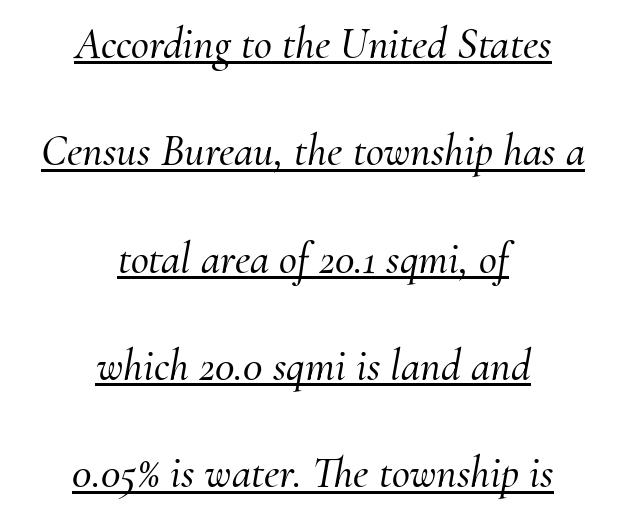
{"serif": "yes", "italic": "yes", "lean": "right", "slant_degrees": 10, "width": "normal", "stroke_contrast": "medium", "x_height": "small", "monospaced": "no", "underline": "yes", "align": "center", "line_spacing": "loose", "line_spacing_ratio": 2.44, "letter_spacing": "normal", "letter_spacing_em": 0.0, "glyph_px": 44}
